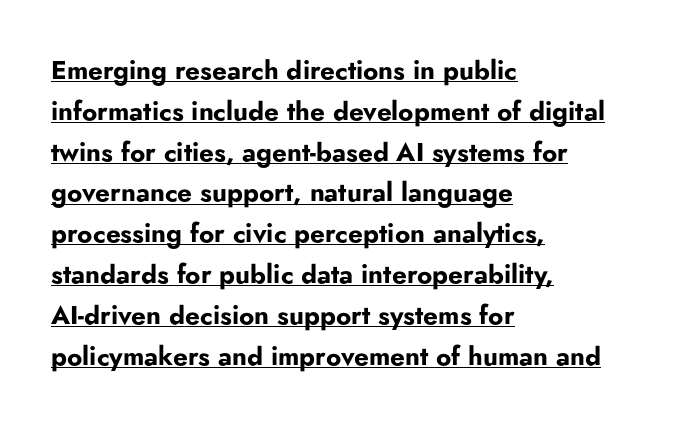
The font's upright variant was chosen for this text. Caption: lettering with a line underneath. The type is set solid horizontally, with unmodified tracking. Regarding leading, the lines here are spaced in the standard way.
